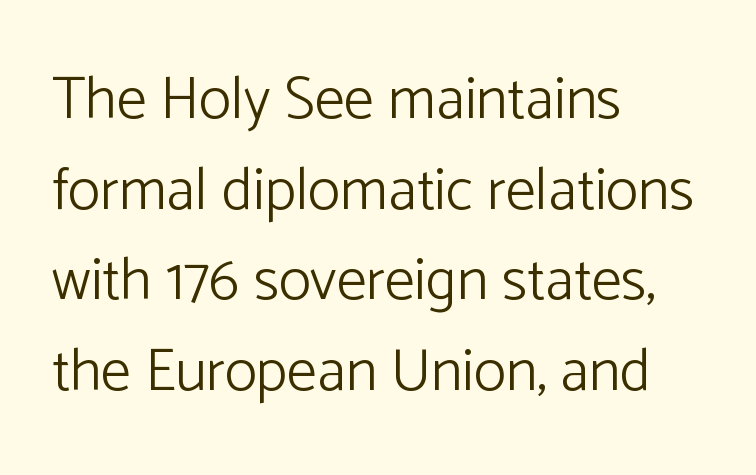
Q: Is the text bold? A: No.
Q: Is the text italic (slanted)? A: No, it is upright.
Q: Is the typeface a serif or a sans-serif typeface? A: Sans-serif.
Q: Is the text underlined? A: No.
Q: How is the paragraph aligned? A: Left-aligned.
Q: Is the spacing between letters normal or unusually wide? A: Normal.
Q: Is the spacing between lines tight, normal or loose? A: Normal.
Q: Width (condensed, normal, or wide)? A: Normal.
Q: Stroke contrast? A: Low.
Q: x-height? A: Medium.
Q: Monospaced? A: No.
